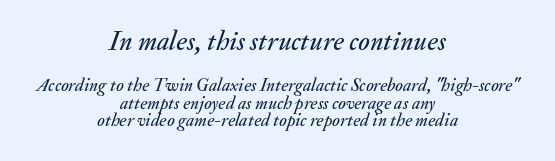
You can tell it's italic because the verticals aren't actually vertical. These lines stack symmetrically, like a column narrowing and widening about its center. Any mark beneath the type? The region is blank. This rendering leaves character spacing at its baseline value. Block one is the big one; block two sits smaller underneath. Each new line begins almost immediately beneath the previous one.
